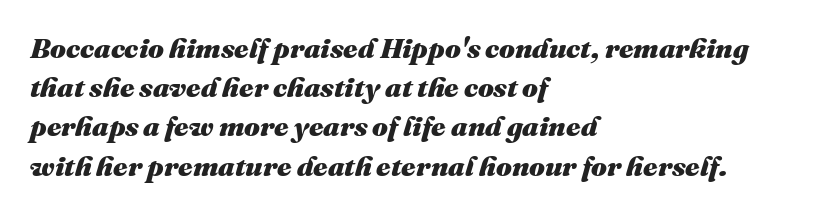
{"italic": "yes", "lean": "right", "slant_degrees": 16, "bold": "yes", "weight": "heavy", "width": "normal", "stroke_contrast": "medium", "x_height": "medium", "monospaced": "no", "underline": "no", "align": "left", "line_spacing": "normal", "line_spacing_ratio": 1.4, "letter_spacing": "normal", "letter_spacing_em": 0.0, "glyph_px": 28}
